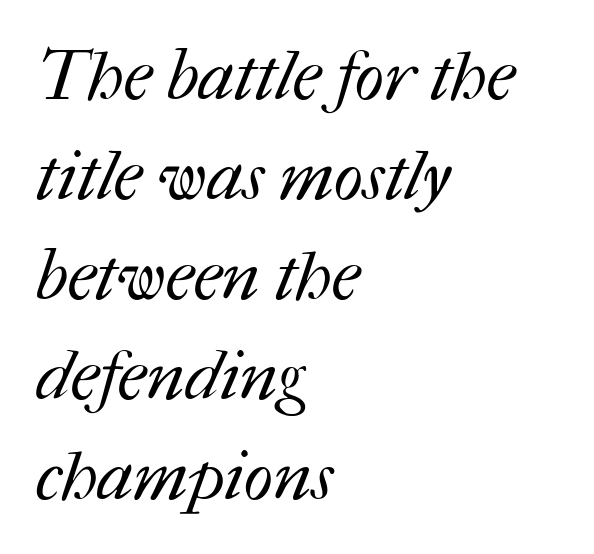
The image shows 69 px regular-weight type; set left-aligned, normal line spacing (1.45x), normal letter spacing, not underlined; medium stroke contrast and a medium x-height.
